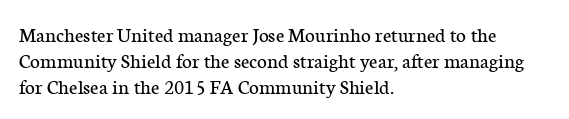
The image shows 21 px text type, upright; set left-aligned, line spacing 1.24x, normal letter spacing, not underlined.
